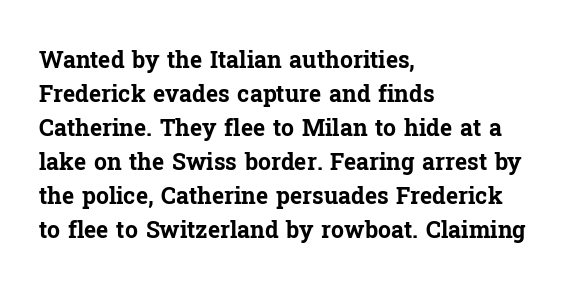
The strip under each line holds only bare page. How are the letters spaced? Ordinarily, with no added tracking. Line spacing here is normal. This rendering uses left alignment, leaving the right contour irregular. When letters stand straight like this, we call the style roman or upright. The rendering uses a bold face; every stroke is thick and dark.
